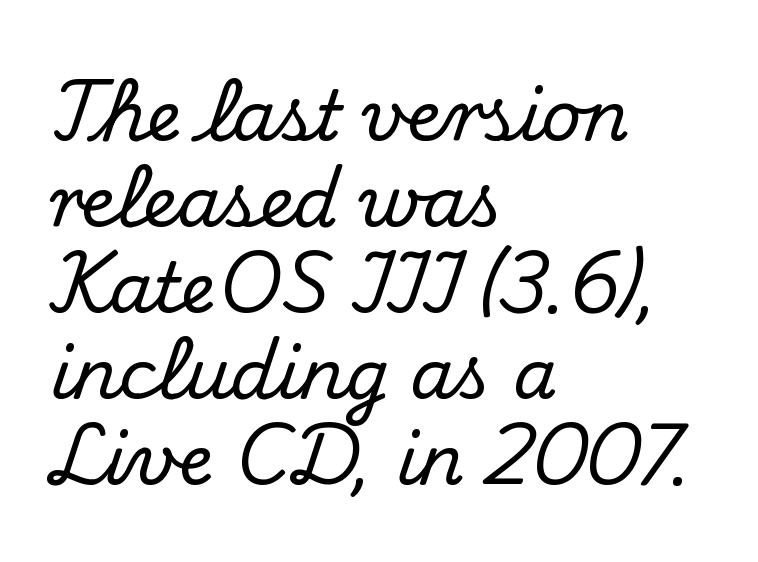
{"serif": "yes", "width": "normal", "stroke_contrast": "medium", "x_height": "small", "monospaced": "no", "underline": "no", "align": "left", "line_spacing_ratio": 1.23, "letter_spacing": "normal", "letter_spacing_em": 0.0, "glyph_px": 70}
